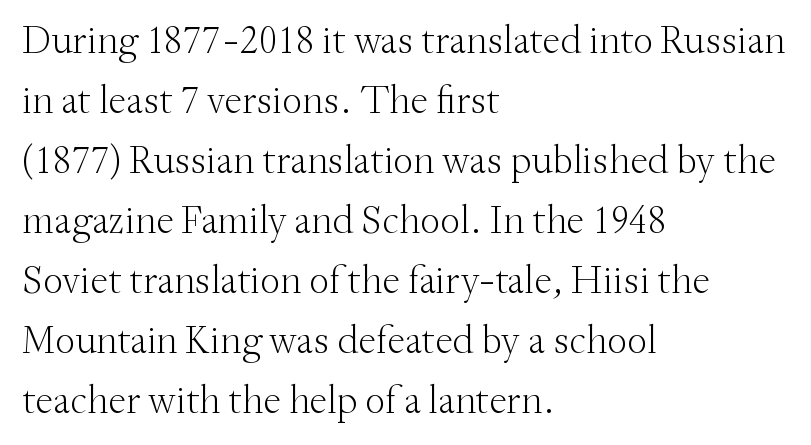
The image shows 40 px light serif type, upright; set left-aligned, normal line spacing (1.5x), normal letter spacing, not underlined; medium stroke contrast and a small x-height.
